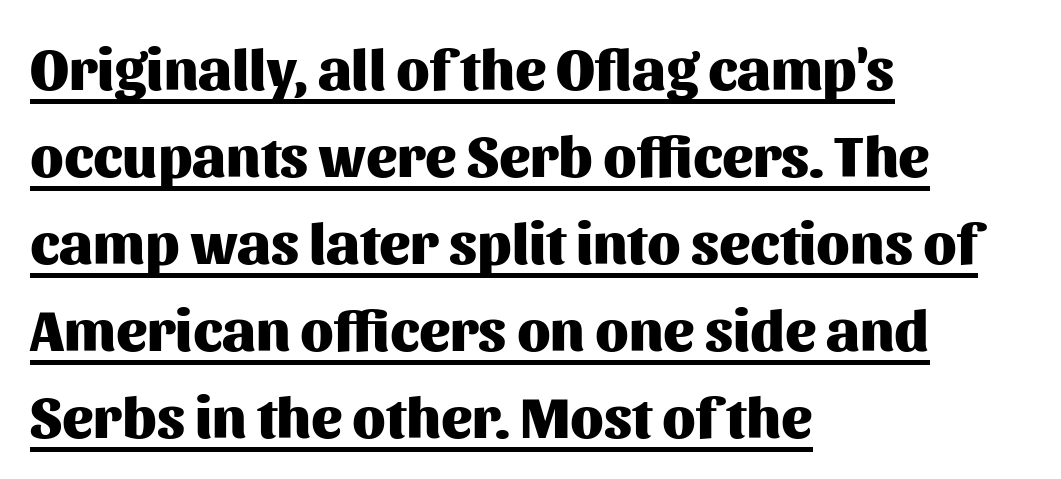
The image shows 58 px heavy sans-serif type, upright; set left-aligned, normal line spacing (1.5x), normal letter spacing, underlined; medium stroke contrast and a medium x-height.
